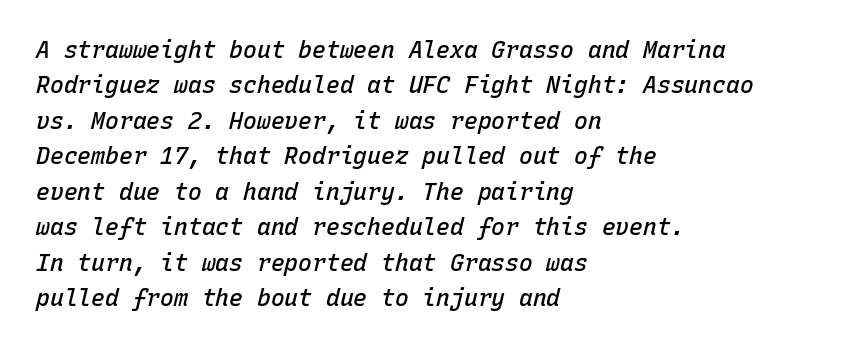
{"italic": "yes", "lean": "right", "slant_degrees": 15, "bold": "semi", "underline": "no", "align": "left", "line_spacing": "normal", "line_spacing_ratio": 1.54, "letter_spacing": "normal", "letter_spacing_em": 0.0, "glyph_px": 23}
